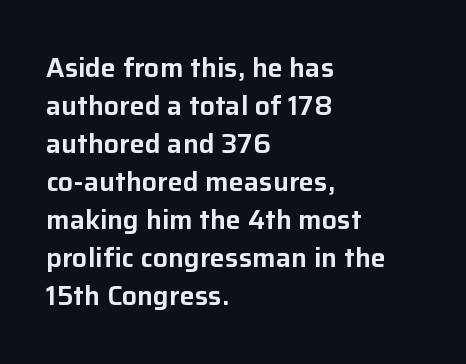
{"italic": "no", "underline": "no", "align": "left", "line_spacing": "normal", "line_spacing_ratio": 1.41, "letter_spacing": "normal", "letter_spacing_em": 0.0, "glyph_px": 27}
